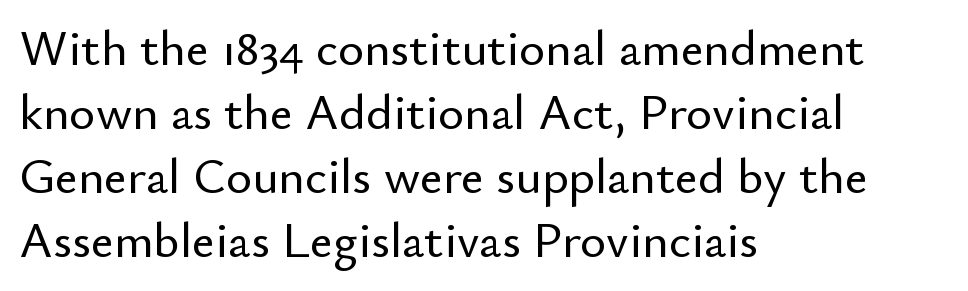
{"serif": "no", "italic": "no", "width": "normal", "stroke_contrast": "low", "x_height": "small", "monospaced": "no", "underline": "no", "align": "left", "line_spacing": "normal", "line_spacing_ratio": 1.28, "letter_spacing": "normal", "letter_spacing_em": 0.0, "glyph_px": 50}
